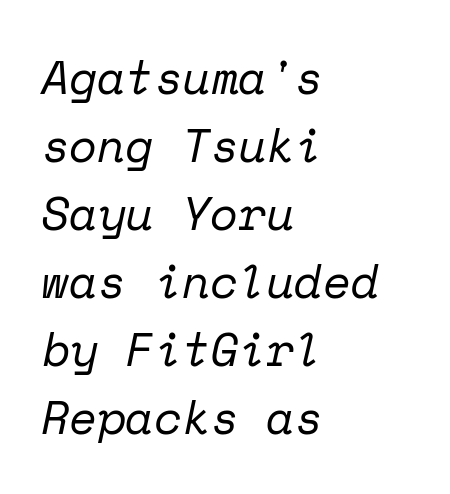
Check under the words: just untouched page. Ink coverage per letter is moderate at most. The axis of the letterforms is tilted away from vertical. These lines keep a tight, regular rhythm from letter to letter. Left-aligned paragraph, ragged on the right. Horizontal bands of white between lines are of average thickness.
